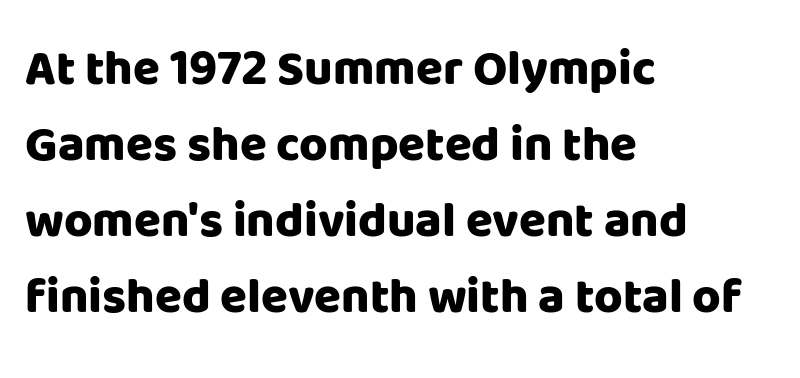
Q: Is the text bold? A: Yes.
Q: Is the text italic (slanted)? A: No, it is upright.
Q: Is the typeface a serif or a sans-serif typeface? A: Sans-serif.
Q: Is the text underlined? A: No.
Q: How is the paragraph aligned? A: Left-aligned.
Q: Is the spacing between letters normal or unusually wide? A: Normal.
Q: Is the spacing between lines tight, normal or loose? A: Normal.
Q: Width (condensed, normal, or wide)? A: Normal.
Q: Stroke contrast? A: Low.
Q: x-height? A: Large.
Q: Monospaced? A: No.
